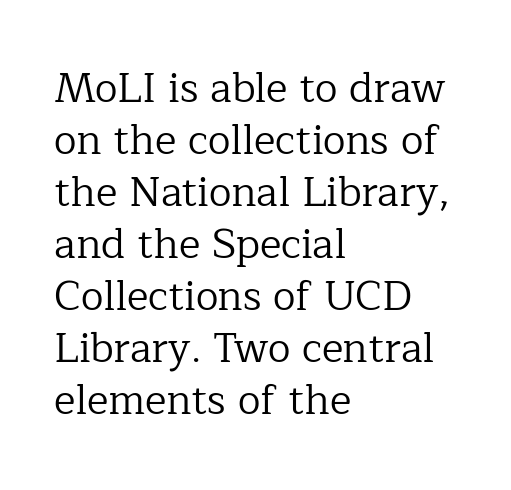
In terms of letterspacing, this is plain default setting. The glyphs in this specimen are seriffed. Is there any slant? The stems are plumb. Each letter keeps its own natural width here, so spacing adapts to shape. Line spacing here is normal.
